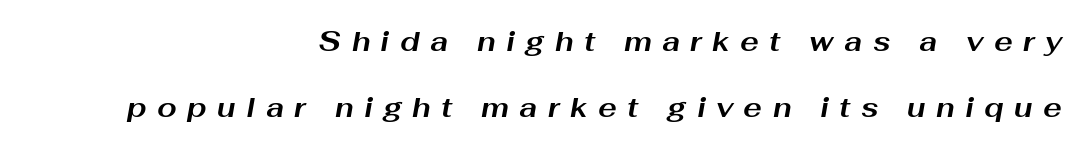
Horizontal alignment here is rightward, an uncommon choice for prose. Yep, that's italic — everything's leaning. This sample trades compactness for vertical openness between lines. The face used here is proportionally spaced, like ordinary book or web type. Underlining? Definitely not there.
